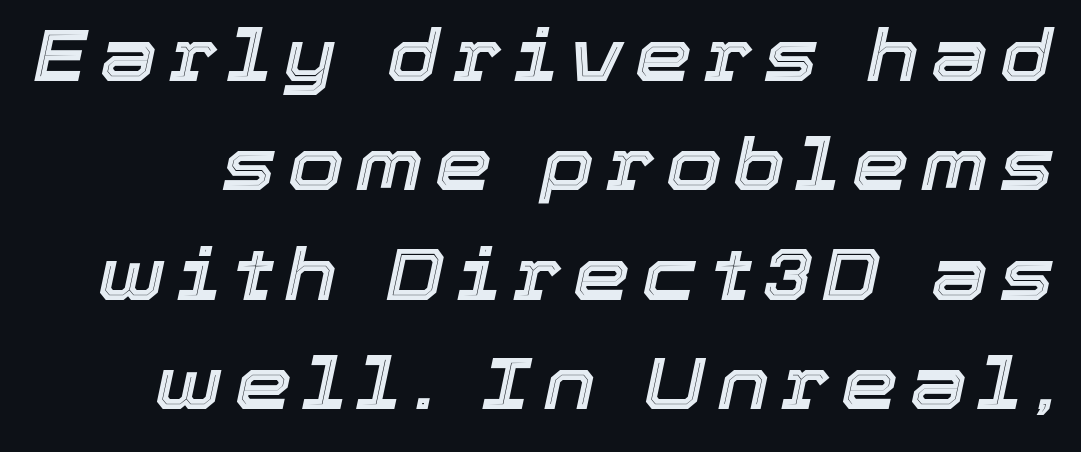
The image shows 72 px text type, italic (leaning right); set normal line spacing (1.52x), not underlined; a medium x-height.
